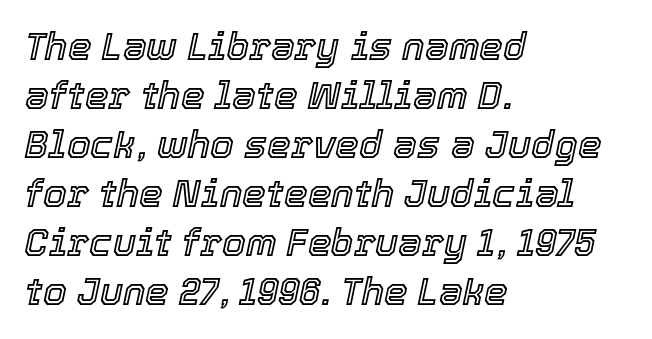
The image shows 38 px text type, italic (leaning right); set left-aligned, normal line spacing (1.29x), normal letter spacing, not underlined; a medium x-height.
